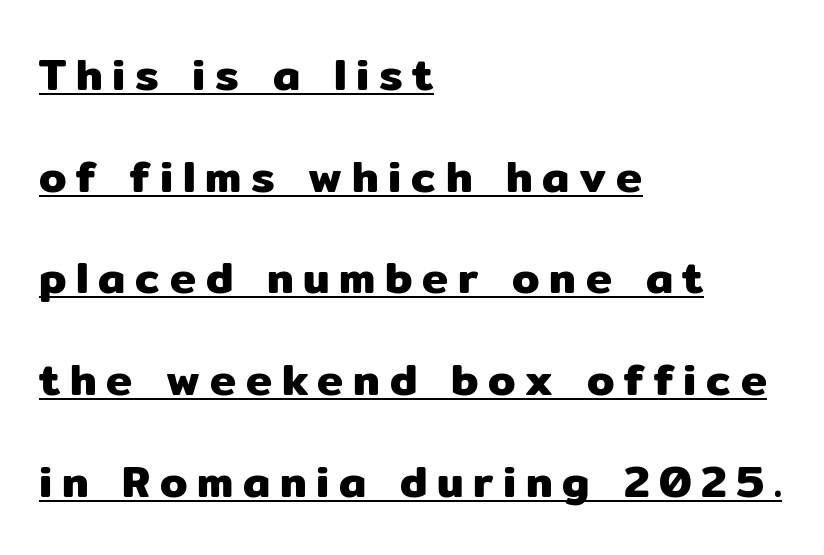
{"serif": "no", "italic": "no", "width": "normal", "stroke_contrast": "low", "x_height": "medium", "monospaced": "no", "underline": "yes", "align": "left", "line_spacing": "loose", "line_spacing_ratio": 2.31, "letter_spacing": "wide", "letter_spacing_em": 0.22, "glyph_px": 44}
